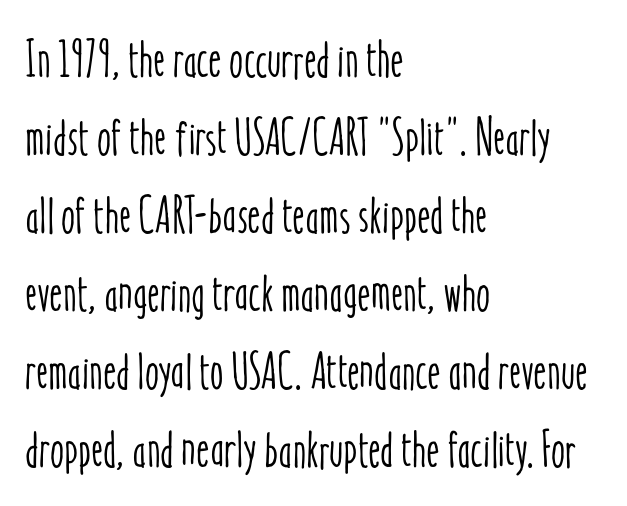
{"italic": "no", "width": "condensed", "stroke_contrast": "low", "x_height": "medium", "monospaced": "no", "underline": "no", "align": "left", "line_spacing": "normal", "line_spacing_ratio": 1.53, "letter_spacing": "normal", "letter_spacing_em": 0.0, "glyph_px": 51}
